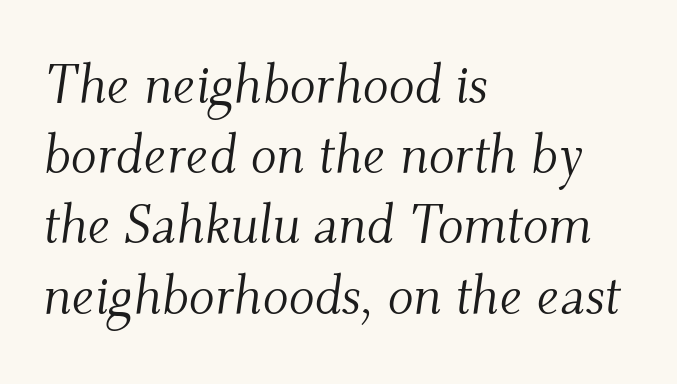
The image shows 54 px light serif type, italic (leaning right); set left-aligned, normal line spacing (1.3x), normal letter spacing, not underlined; medium stroke contrast and a small x-height.
